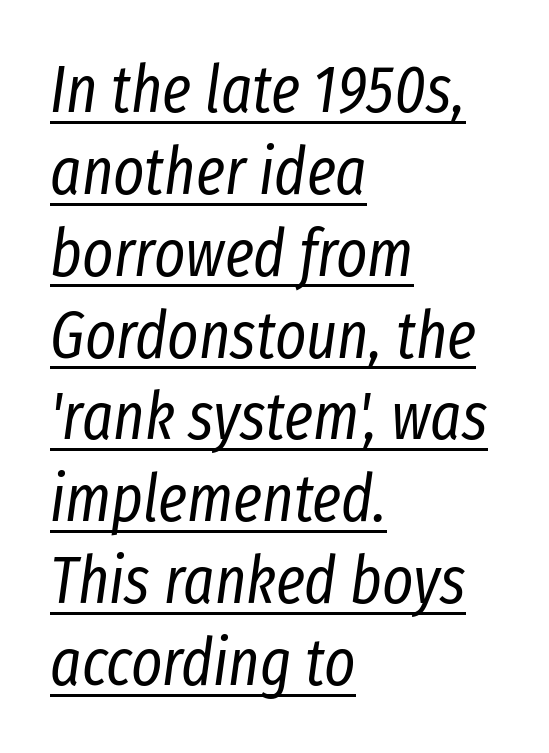
{"italic": "yes", "lean": "right", "slant_degrees": 8, "bold": "no", "weight": "regular", "width": "condensed", "stroke_contrast": "low", "x_height": "medium", "monospaced": "no", "underline": "yes", "align": "left", "line_spacing_ratio": 1.24, "letter_spacing": "normal", "letter_spacing_em": 0.0, "glyph_px": 66}
